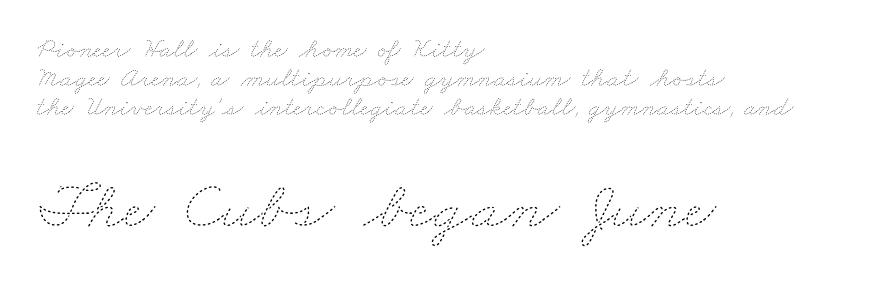
Descender tails drop into unmarked territory. These lines huddle together more closely than default settings would place them. Is the block centered? No — it sits flush against the left margin. Which of the two is more prominent by size? The second, at the bottom. No extra ink here — the face is not bold.
